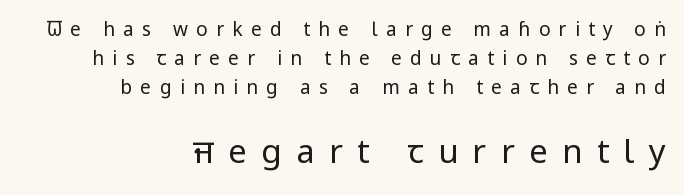
Q: Is the text bold? A: No.
Q: Is the text italic (slanted)? A: No, it is upright.
Q: Is the typeface a serif or a sans-serif typeface? A: Sans-serif.
Q: Is the text underlined? A: No.
Q: How is the paragraph aligned? A: Right-aligned.
Q: Is the spacing between letters normal or unusually wide? A: Unusually wide.
Q: Is the spacing between lines tight, normal or loose? A: Normal.
Q: Which block of text is set in a larger size, the first (top) or the second (bottom)? A: The second (bottom) one.
Q: Width (condensed, normal, or wide)? A: Condensed.
Q: Stroke contrast? A: Low.
Q: x-height? A: Large.
Q: Monospaced? A: No.
